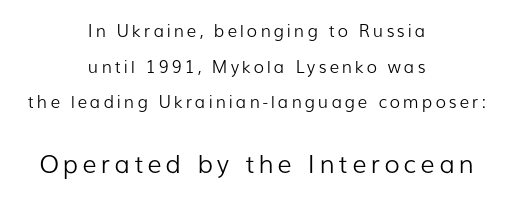
Q: Is the text bold? A: No.
Q: Is the text italic (slanted)? A: No, it is upright.
Q: Is the text underlined? A: No.
Q: How is the paragraph aligned? A: Centered.
Q: Is the spacing between lines tight, normal or loose? A: Loose.
Q: Which block of text is set in a larger size, the first (top) or the second (bottom)? A: The second (bottom) one.
